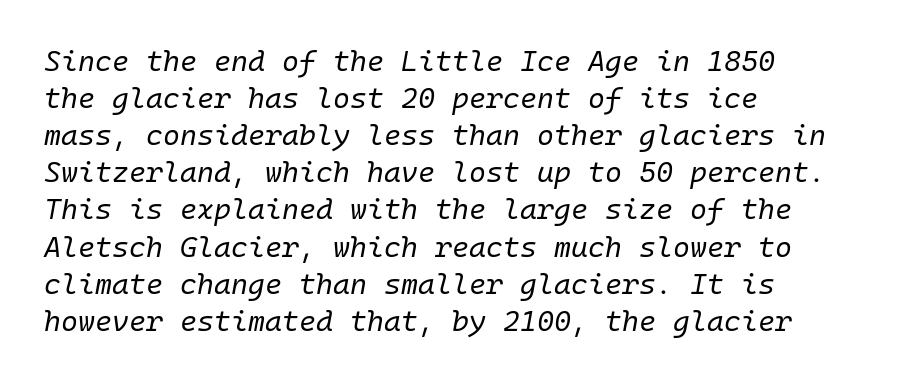
The image shows 29 px regular-weight type, italic (leaning right), monospaced; set left-aligned, normal line spacing (1.28x), normal letter spacing, not underlined; low stroke contrast and a medium x-height.
